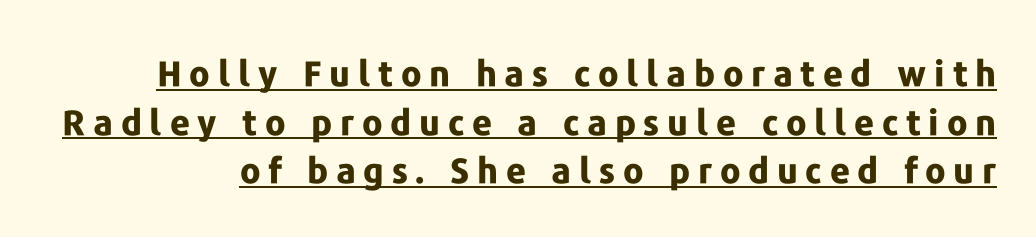
{"serif": "no", "italic": "no", "bold": "yes", "weight": "bold", "width": "normal", "stroke_contrast": "low", "x_height": "medium", "monospaced": "no", "underline": "yes", "line_spacing": "normal", "line_spacing_ratio": 1.39, "letter_spacing": "wide", "letter_spacing_em": 0.22, "glyph_px": 35}
